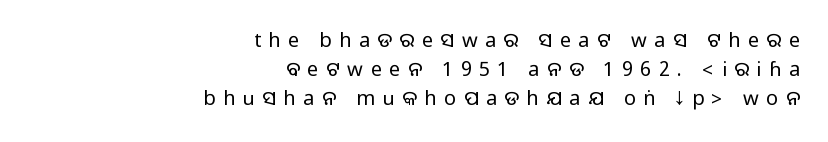
{"italic": "no", "underline": "no", "align": "right", "line_spacing": "normal", "line_spacing_ratio": 1.44, "letter_spacing": "wide", "letter_spacing_em": 0.37, "glyph_px": 20}
